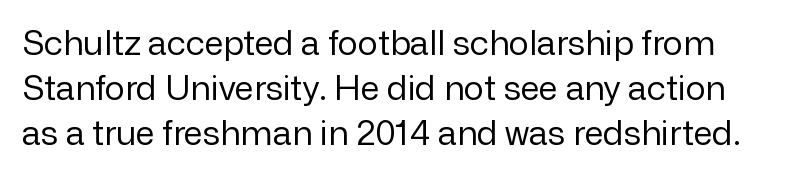
{"serif": "no", "italic": "no", "bold": "no", "weight": "regular", "width": "normal", "stroke_contrast": "low", "x_height": "medium", "monospaced": "no", "underline": "no", "line_spacing": "normal", "line_spacing_ratio": 1.32, "letter_spacing": "normal", "letter_spacing_em": 0.0, "glyph_px": 34}
